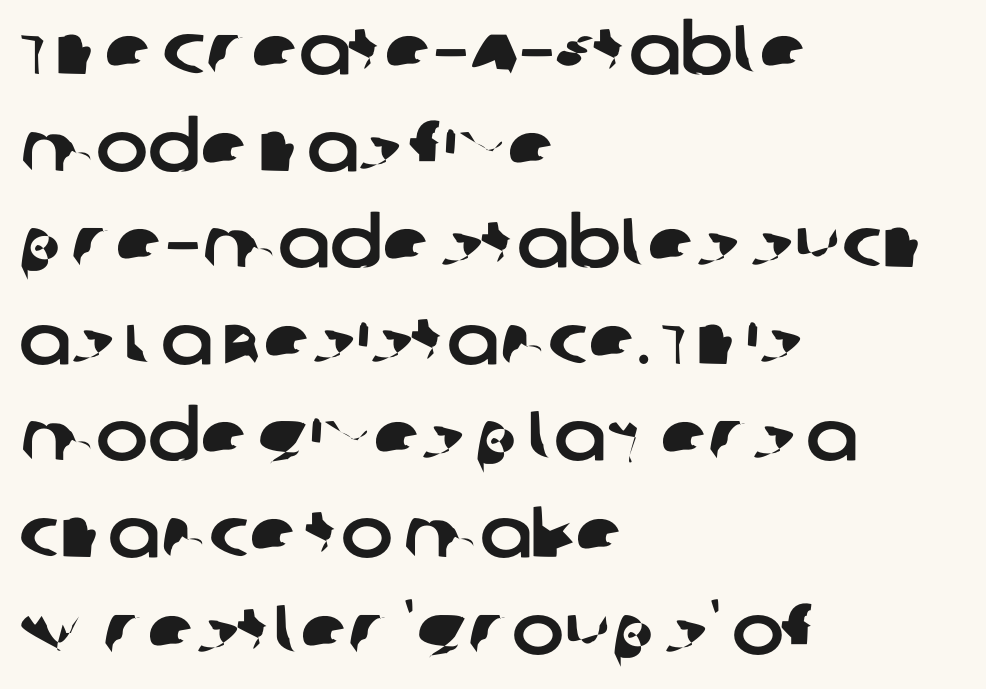
The image shows 70 px sans-serif type; set left-aligned, normal line spacing (1.38x), normal letter spacing, not underlined; low stroke contrast and a large x-height.
